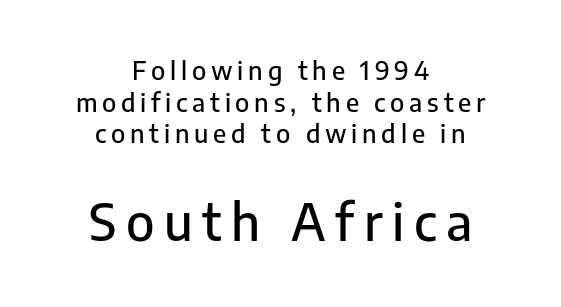
Q: Is the text italic (slanted)? A: No, it is upright.
Q: Is the typeface a serif or a sans-serif typeface? A: Sans-serif.
Q: Is the text underlined? A: No.
Q: How is the paragraph aligned? A: Centered.
Q: Is the spacing between lines tight, normal or loose? A: Normal.
Q: Which block of text is set in a larger size, the first (top) or the second (bottom)? A: The second (bottom) one.
Q: Width (condensed, normal, or wide)? A: Normal.
Q: Stroke contrast? A: Low.
Q: x-height? A: Medium.
Q: Monospaced? A: No.
